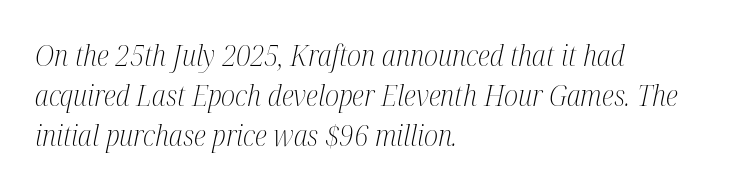
Q: Is the text bold? A: No.
Q: Is the text italic (slanted)? A: Yes, it leans right by about 12 degrees.
Q: Is the typeface a serif or a sans-serif typeface? A: Serif.
Q: Is the text underlined? A: No.
Q: How is the paragraph aligned? A: Left-aligned.
Q: Is the spacing between letters normal or unusually wide? A: Normal.
Q: Is the spacing between lines tight, normal or loose? A: Normal.
Q: Width (condensed, normal, or wide)? A: Condensed.
Q: Stroke contrast? A: Medium.
Q: x-height? A: Medium.
Q: Monospaced? A: No.
